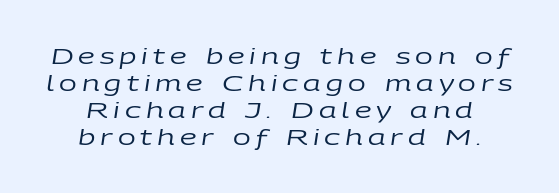
Q: Is the text bold? A: No.
Q: Is the text italic (slanted)? A: Yes, it leans right by about 9 degrees.
Q: Is the text underlined? A: No.
Q: Is the spacing between letters normal or unusually wide? A: Unusually wide.
Q: Is the spacing between lines tight, normal or loose? A: Normal.
